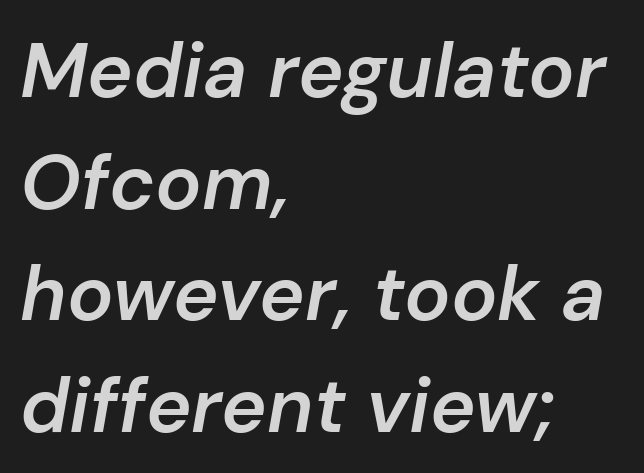
Q: Is the text bold? A: Semi-bold.
Q: Is the text italic (slanted)? A: Yes, it leans right by about 10 degrees.
Q: Is the text underlined? A: No.
Q: How is the paragraph aligned? A: Left-aligned.
Q: Is the spacing between letters normal or unusually wide? A: Normal.
Q: Is the spacing between lines tight, normal or loose? A: Normal.
Q: Width (condensed, normal, or wide)? A: Normal.
Q: Stroke contrast? A: Low.
Q: x-height? A: Medium.
Q: Monospaced? A: No.
